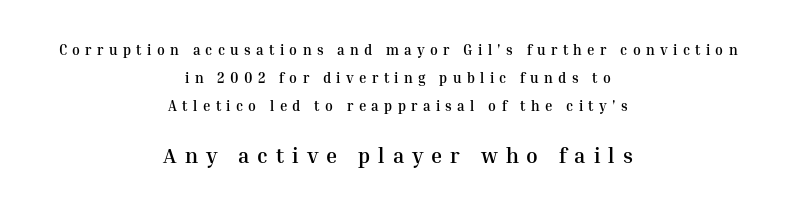
Tracking value appears strongly positive — letters spread wide. The typography opts for an upright posture over an oblique one. Look at the stroke-to-counter ratio: heavy, a bold. Notice how the passage keeps no hard edge, just a central spine. Note: smaller setting up top, larger setting below.
